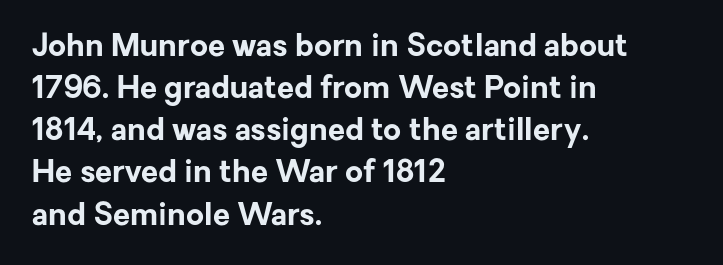
The image shows 31 px bold sans-serif type, upright; set left-aligned, normal line spacing (1.36x), normal letter spacing, not underlined; low stroke contrast and a medium x-height.
